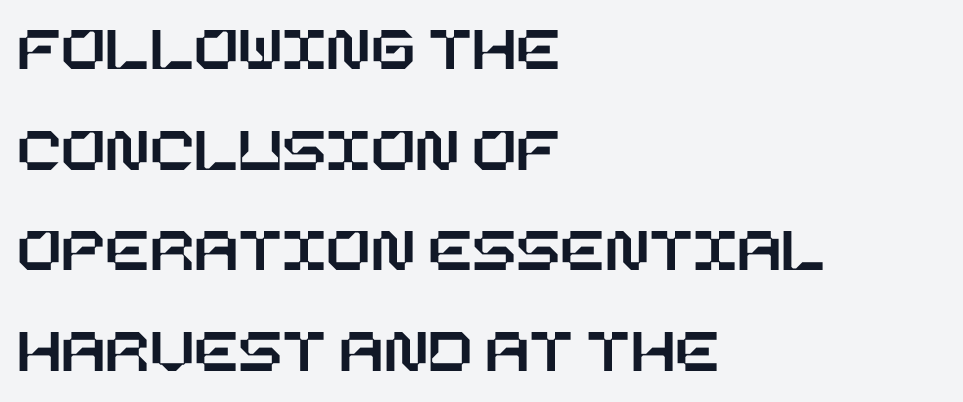
The image shows 65 px text type, upright; set left-aligned, normal line spacing (1.55x), normal letter spacing, not underlined; low stroke contrast and a large x-height.
